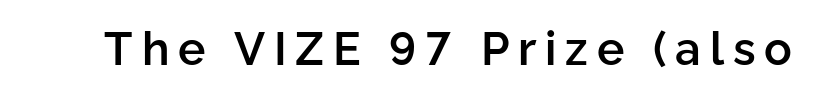
The image shows 46 px semibold sans-serif type, upright; set not underlined; low stroke contrast and a medium x-height.
